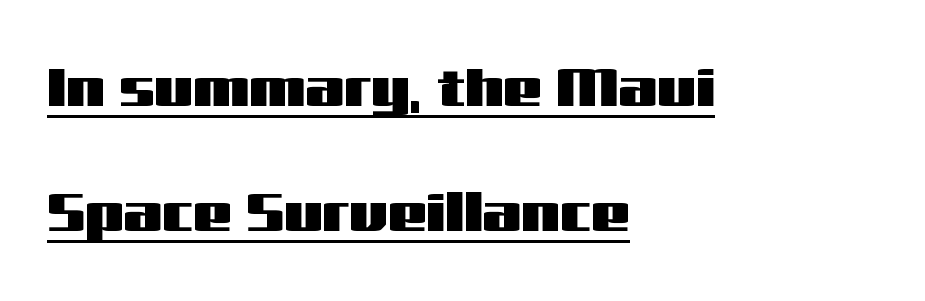
Varying glyph widths throughout — classic text-font behaviour. Loosely led — the rows are spread out. This sample uses an upright cut, with every glyph sitting square on the baseline. What kind of face is this? One without serifs — a sans. Caption: standard tracking, unaltered. The passage shown is underscored from start to finish.
